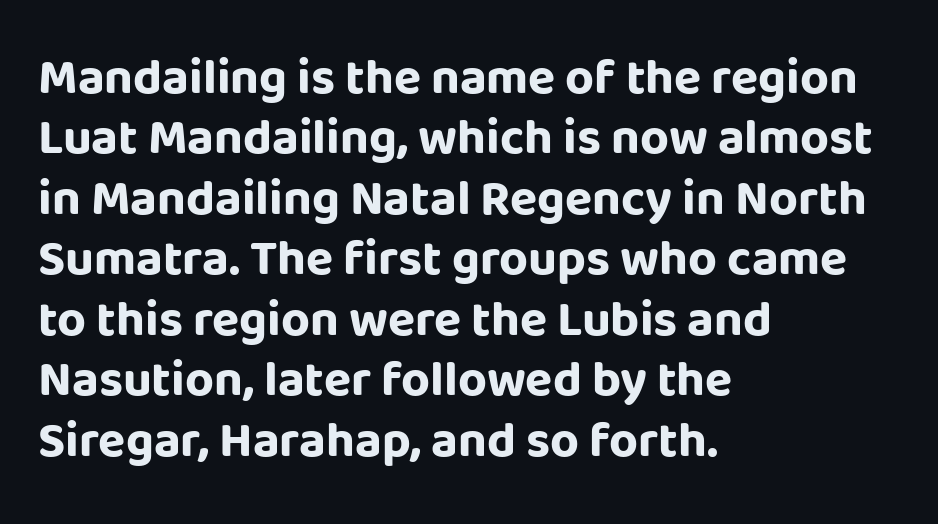
What kind of face is this? One without serifs — a sans. Heavy, bold letterforms. Short and long lines alike share a common starting point at left. Ascenders rise straight up at ninety degrees. Looks like regular typesetting: each glyph gets only the width it needs.
